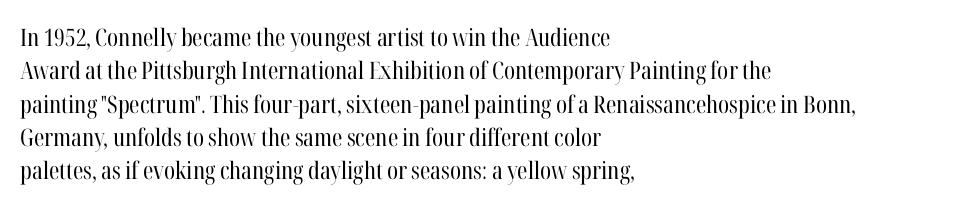
{"italic": "no", "bold": "no", "underline": "no", "align": "left", "line_spacing": "normal", "line_spacing_ratio": 1.39, "letter_spacing": "normal", "letter_spacing_em": 0.0, "glyph_px": 24}
